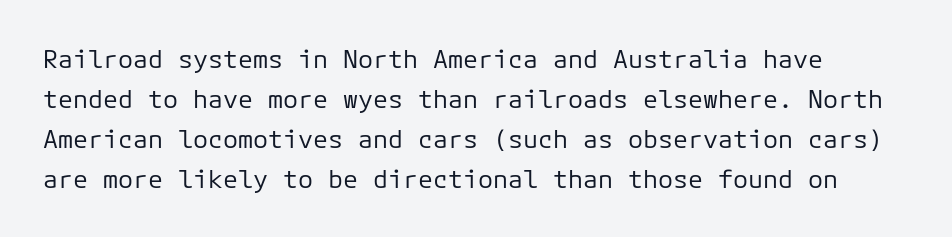
Lines of text with bare space underneath. The strokes carry an ordinary text weight at most. Students, observe: this is what conventionally led text looks like. Upright lettering throughout. Between one letter and the next there's only the usual sliver of space.
